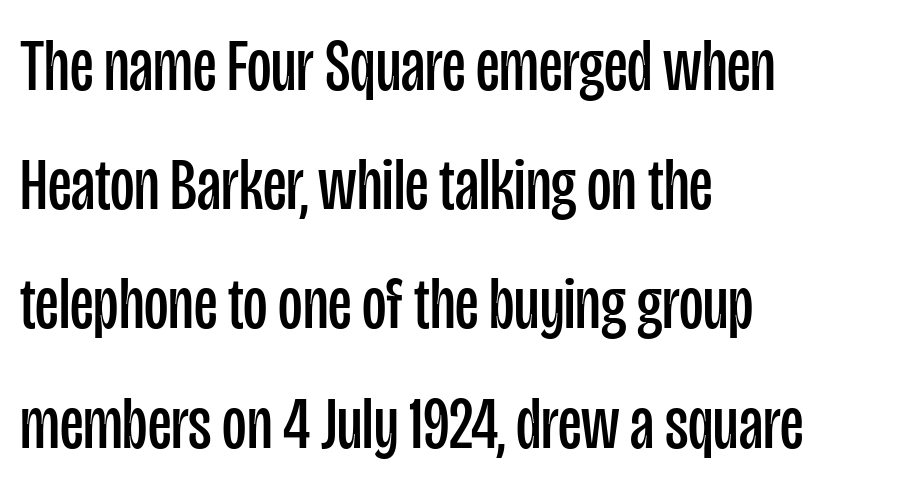
Q: Is the text bold? A: No.
Q: Is the text italic (slanted)? A: No, it is upright.
Q: Is the typeface a serif or a sans-serif typeface? A: Sans-serif.
Q: Is the text underlined? A: No.
Q: How is the paragraph aligned? A: Left-aligned.
Q: Is the spacing between letters normal or unusually wide? A: Normal.
Q: Is the spacing between lines tight, normal or loose? A: Normal.
Q: Width (condensed, normal, or wide)? A: Condensed.
Q: Stroke contrast? A: Low.
Q: x-height? A: Large.
Q: Monospaced? A: No.
